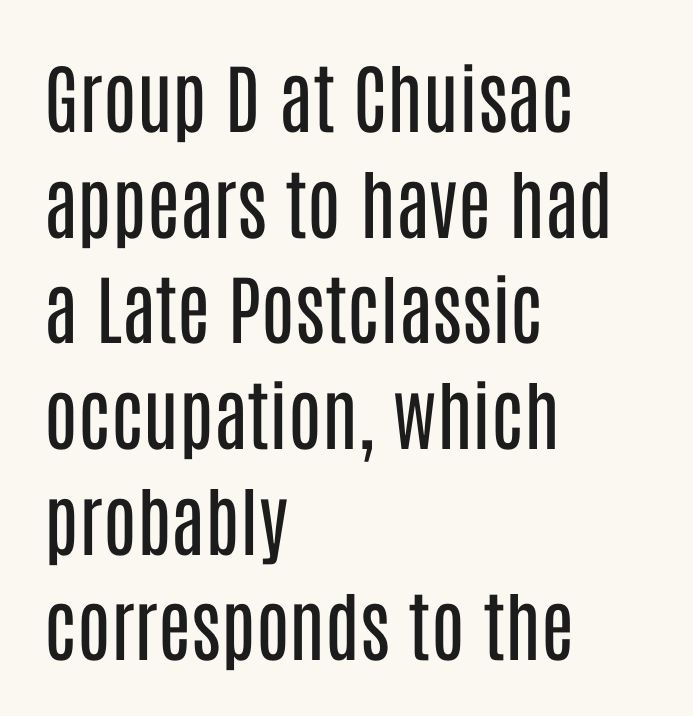
Q: Is the text bold? A: No.
Q: Is the text italic (slanted)? A: No, it is upright.
Q: Is the typeface a serif or a sans-serif typeface? A: Sans-serif.
Q: Is the text underlined? A: No.
Q: How is the paragraph aligned? A: Left-aligned.
Q: Is the spacing between letters normal or unusually wide? A: Normal.
Q: Is the spacing between lines tight, normal or loose? A: Normal.
Q: Width (condensed, normal, or wide)? A: Condensed.
Q: Stroke contrast? A: Low.
Q: x-height? A: Large.
Q: Monospaced? A: No.
